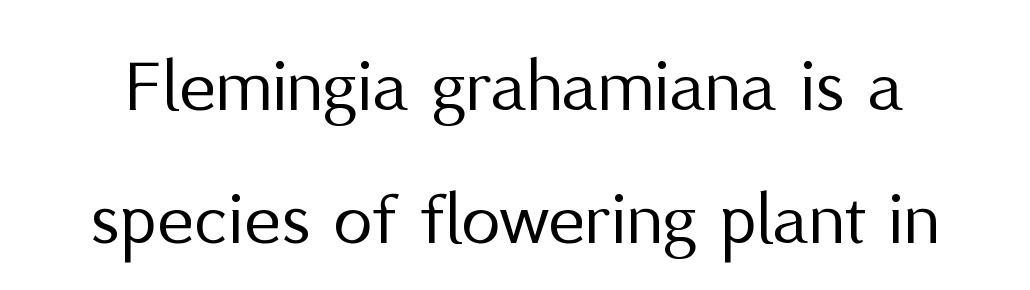
The designer went with a sans here, leaving each stem footless. Does extra space separate the letters? No, they use regular spacing. Letters have the restrained weight of plain body copy at most. Tall strokes in this sample are plumb rather than angled.
